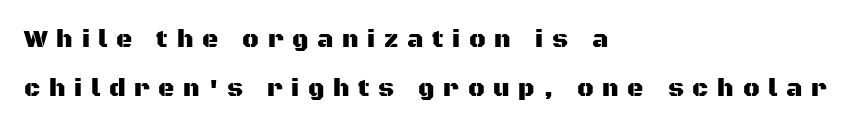
The image shows 25 px text type, upright; set left-aligned, loose line spacing (1.98x), unusually wide letter spacing (+0.35 em), not underlined.
